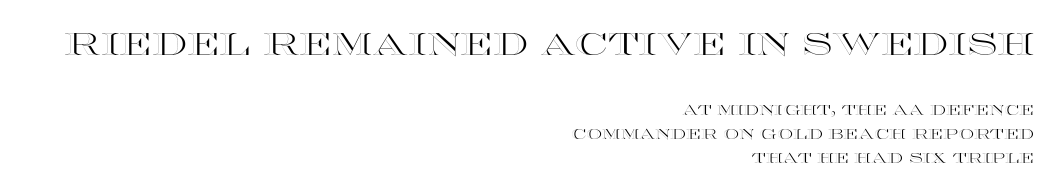
{"italic": "no", "width": "wide", "x_height": "large", "monospaced": "no", "underline": "no", "align": "right", "line_spacing": "normal", "line_spacing_ratio": 1.7, "letter_spacing": "normal", "letter_spacing_em": 0.0, "larger_block": "first", "size_ratio": 2.21, "glyph_px": 31}
